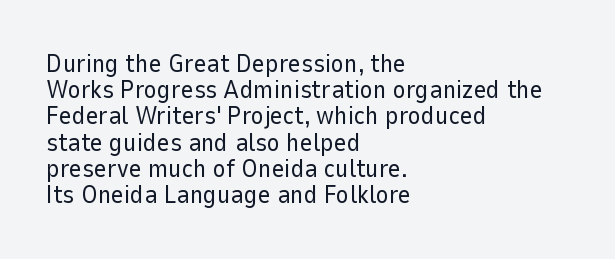
In terms of leading, this rendering errs on the cramped side. A typesetter would call this zero additional tracking. Think standard paragraph weight, or any step lighter than that. Line starts are locked; line ends wander.
